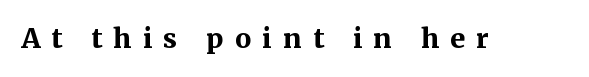
The image shows 27 px bold type, upright; set unusually wide letter spacing (+0.42 em), not underlined.
